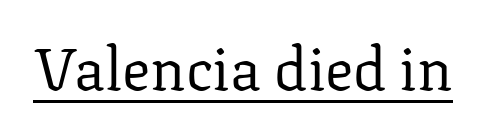
This is underlined copy, the kind a proofreader might mark for attention. A quiet, ordinary-to-light weight characterises the typeface. Yep, those are serifs on the letters. The letters advance in unequal steps, a hallmark of proportional type. Posture: upright roman.
